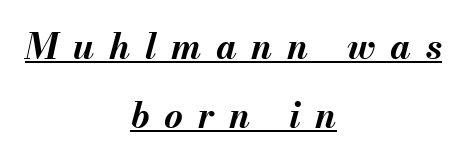
The whole block is typeset with a tilt. Regarding leading, the lines here are spaced well apart. Characters follow at a spacing far wider than the type designer built in. Do the characters align in a grid? No, the font is proportional.
